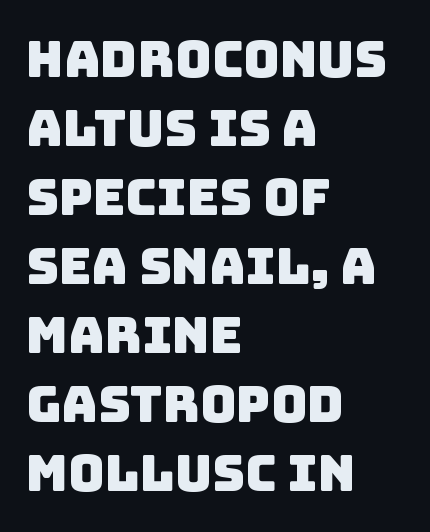
Q: Is the typeface a serif or a sans-serif typeface? A: Sans-serif.
Q: Is the text underlined? A: No.
Q: How is the paragraph aligned? A: Left-aligned.
Q: Is the spacing between letters normal or unusually wide? A: Normal.
Q: Is the spacing between lines tight, normal or loose? A: Normal.
Q: Width (condensed, normal, or wide)? A: Normal.
Q: Stroke contrast? A: Low.
Q: x-height? A: Large.
Q: Monospaced? A: No.
